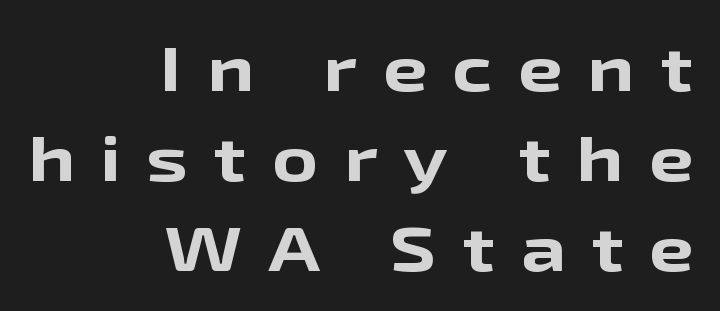
{"serif": "no", "italic": "no", "bold": "yes", "weight": "bold", "width": "wide", "stroke_contrast": "low", "x_height": "medium", "monospaced": "no", "underline": "no", "align": "right", "line_spacing": "normal", "line_spacing_ratio": 1.43, "letter_spacing": "wide", "letter_spacing_em": 0.41, "glyph_px": 63}
